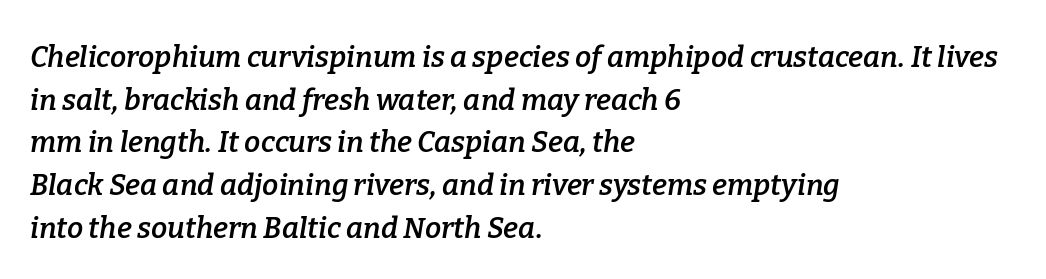
{"serif": "yes", "italic": "yes", "lean": "right", "slant_degrees": 9, "bold": "semi", "weight": "semibold", "width": "normal", "stroke_contrast": "low", "x_height": "medium", "monospaced": "no", "underline": "no", "align": "left", "line_spacing": "normal", "line_spacing_ratio": 1.47, "letter_spacing": "normal", "letter_spacing_em": 0.0, "glyph_px": 29}
